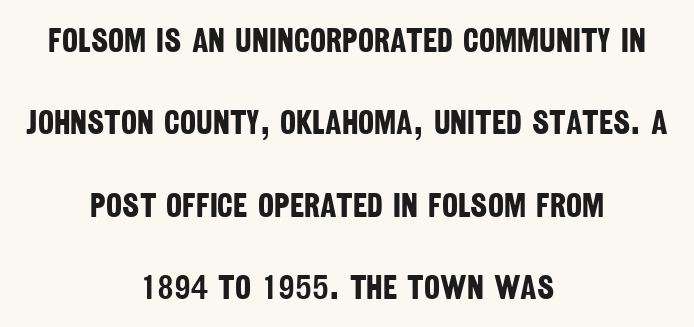
Q: Is the text bold? A: Yes.
Q: Is the typeface a serif or a sans-serif typeface? A: Sans-serif.
Q: Is the text underlined? A: No.
Q: How is the paragraph aligned? A: Centered.
Q: Is the spacing between letters normal or unusually wide? A: Normal.
Q: Is the spacing between lines tight, normal or loose? A: Loose.
Q: Width (condensed, normal, or wide)? A: Condensed.
Q: Stroke contrast? A: Low.
Q: x-height? A: Large.
Q: Monospaced? A: No.
